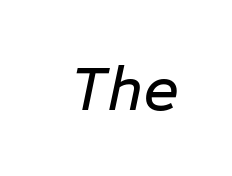
The letterforms sit shoulder to shoulder at normal distance. The rendering uses typewriter-style spacing with identical character cells. Has an underline been added? It has not. The text carries the slant typical of an italic or oblique font.
